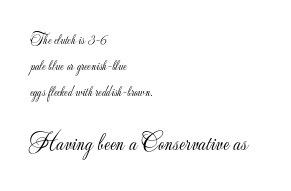
Each stroke keeps to a modest, everyday thickness or less. The passage is arranged the way most books set body copy — flush left. Does extra space separate the letters? No, they use regular spacing. The rendering enlarges the type as you move from the upper chunk to the lower.
